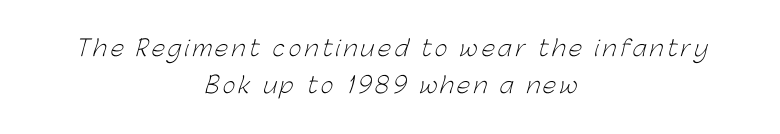
Teacher's note: observe the equal gaps on both sides — that is centered alignment. The foot of each line stays bare and open. How would I describe the line gaps? Plain and ordinary. Counters stay open thanks to moderate or lighter strokes.
